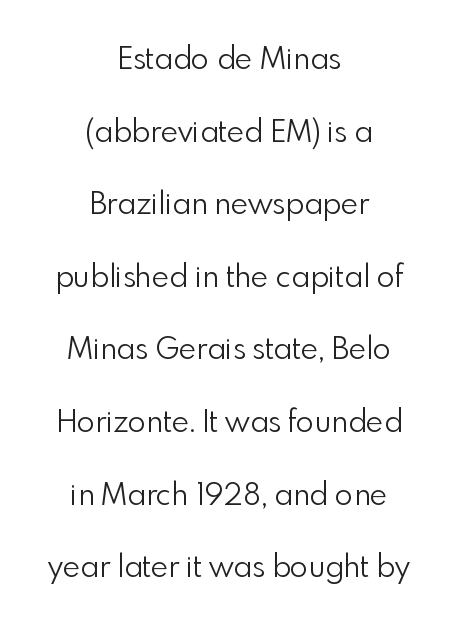
Weight: in the light-to-regular range. Vertically, the passage feels expansive, rows floating well apart. The font family rendered here belongs to the sans-serif group. Notice how the stems are strictly vertical — no italics here. These lines keep a tight, regular rhythm from letter to letter.
